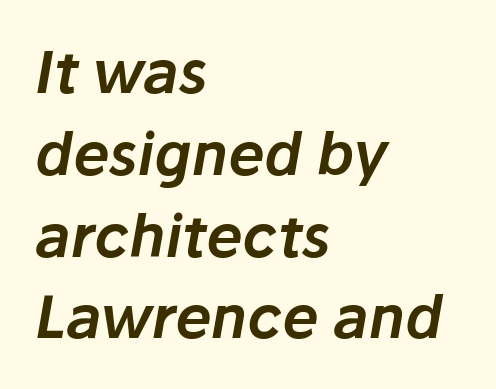
{"italic": "yes", "lean": "right", "slant_degrees": 10, "width": "normal", "stroke_contrast": "low", "x_height": "medium", "monospaced": "no", "underline": "no", "align": "left", "line_spacing": "normal", "line_spacing_ratio": 1.41, "letter_spacing": "normal", "letter_spacing_em": 0.0, "glyph_px": 58}
